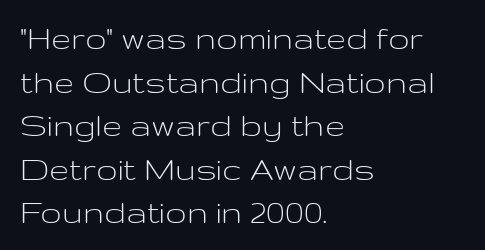
Letter spacing: default. The font's upright variant was chosen for this text. Short and long lines alike share a common starting point at left. Only glyphs here, with clear space below each row.
